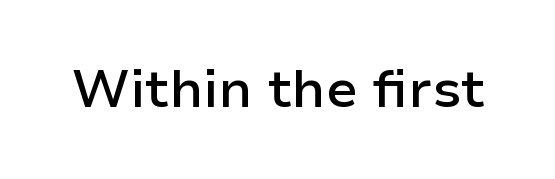
{"serif": "no", "italic": "no", "bold": "semi", "weight": "semibold", "width": "normal", "stroke_contrast": "low", "x_height": "medium", "monospaced": "no", "underline": "no", "letter_spacing": "normal", "letter_spacing_em": 0.0, "glyph_px": 53}
